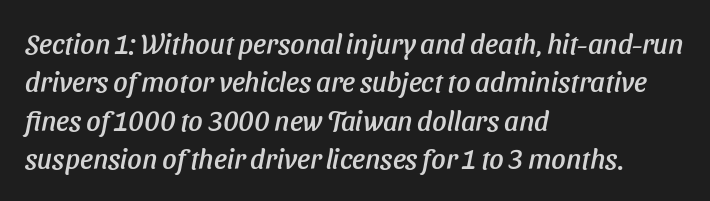
Q: Is the typeface a serif or a sans-serif typeface? A: Serif.
Q: Is the text underlined? A: No.
Q: How is the paragraph aligned? A: Left-aligned.
Q: Is the spacing between letters normal or unusually wide? A: Normal.
Q: Is the spacing between lines tight, normal or loose? A: Normal.
Q: Width (condensed, normal, or wide)? A: Normal.
Q: Stroke contrast? A: Low.
Q: x-height? A: Medium.
Q: Monospaced? A: No.
